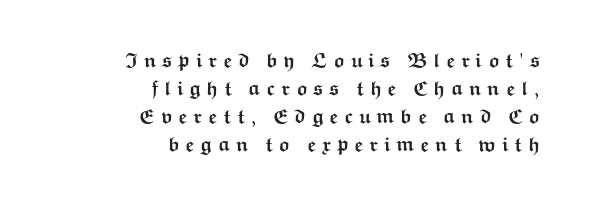
The image shows 20 px bold type, upright; set right-aligned, normal line spacing (1.4x), unusually wide letter spacing (+0.28 em), not underlined.
